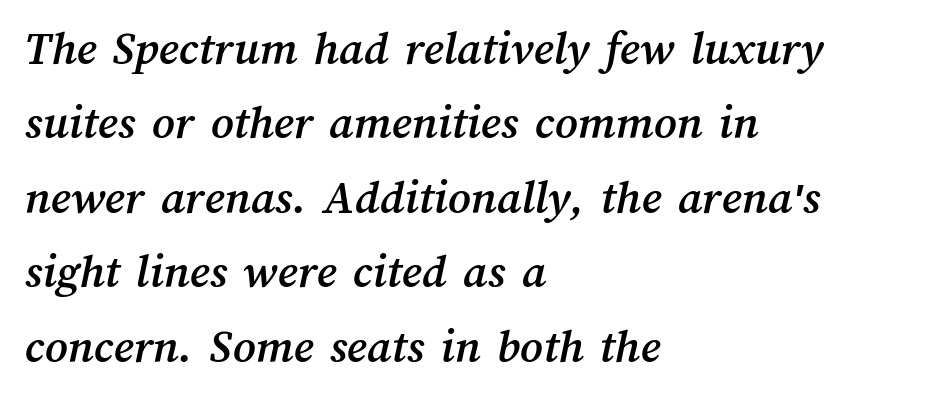
{"width": "normal", "stroke_contrast": "medium", "x_height": "medium", "monospaced": "no", "underline": "no", "align": "left", "line_spacing": "normal", "line_spacing_ratio": 1.52, "letter_spacing": "normal", "letter_spacing_em": 0.0, "glyph_px": 49}
